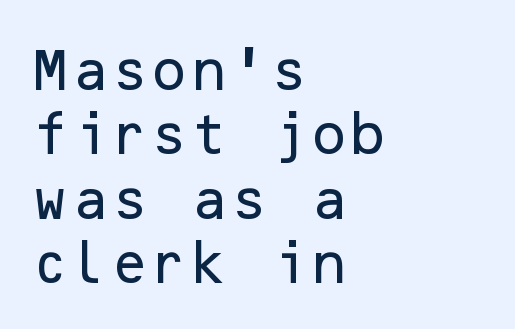
The image shows 46 px sans-serif type, upright; set left-aligned, normal line spacing (1.4x), normal letter spacing, not underlined; low stroke contrast and a medium x-height.
